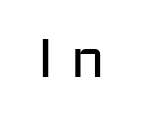
The image shows 54 px regular-weight sans-serif type, upright; set unusually wide letter spacing (+0.33 em), not underlined; low stroke contrast and a medium x-height.
